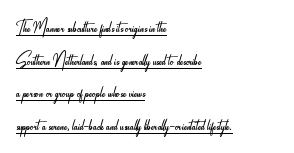
No letter is thick-stroked: the sample isn't bold. Regular leading. The line texture is even and compact thanks to regular tracking. Every row of glyphs begins at an identical x-position on the left. Somebody hit Ctrl+U on this one — the words are underlined.
